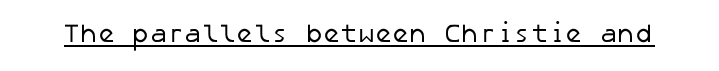
The image shows 26 px text type; set normal letter spacing, underlined.
